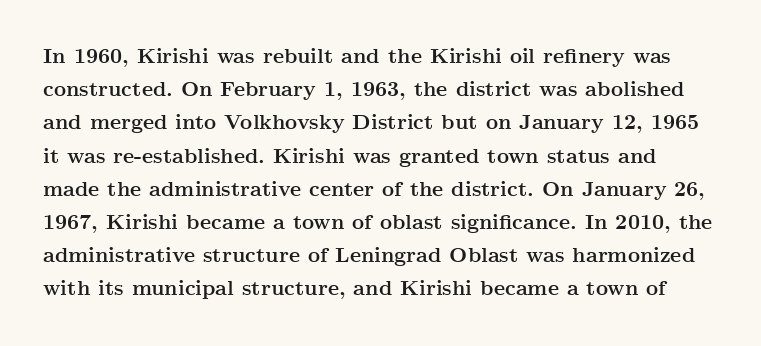
Q: Is the text bold? A: Yes.
Q: Is the text italic (slanted)? A: No, it is upright.
Q: Is the text underlined? A: No.
Q: Is the spacing between letters normal or unusually wide? A: Normal.
Q: Is the spacing between lines tight, normal or loose? A: Normal.
